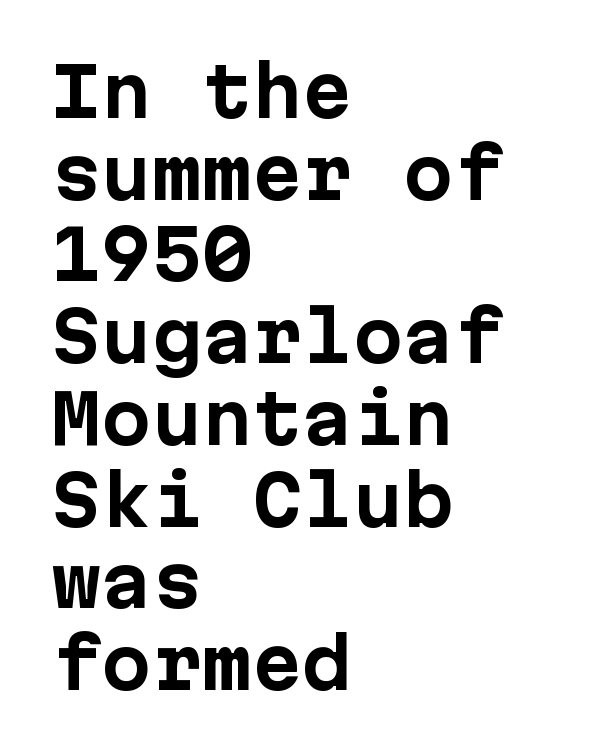
Q: Is the text bold? A: Yes.
Q: Is the text italic (slanted)? A: No, it is upright.
Q: Is the typeface a serif or a sans-serif typeface? A: Sans-serif.
Q: Is the text underlined? A: No.
Q: How is the paragraph aligned? A: Left-aligned.
Q: Is the spacing between letters normal or unusually wide? A: Normal.
Q: Width (condensed, normal, or wide)? A: Normal.
Q: Stroke contrast? A: Low.
Q: x-height? A: Medium.
Q: Monospaced? A: Yes.
